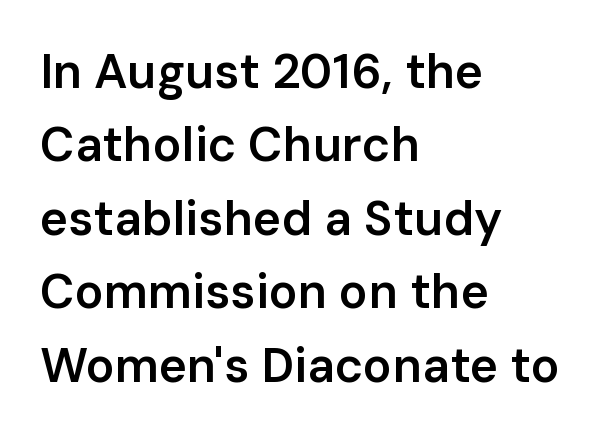
Honestly, the letter spacing is just normal — you wouldn't notice it. These lines are rendered in a variable-pitch font. The vertical gap from one line to the next is medium. You can tell from the bare stems that sans-serif type was used. The face used here is a semibold: visibly heavier than regular, lighter than bold. Every stem runs plumb, perpendicular to the baseline.
